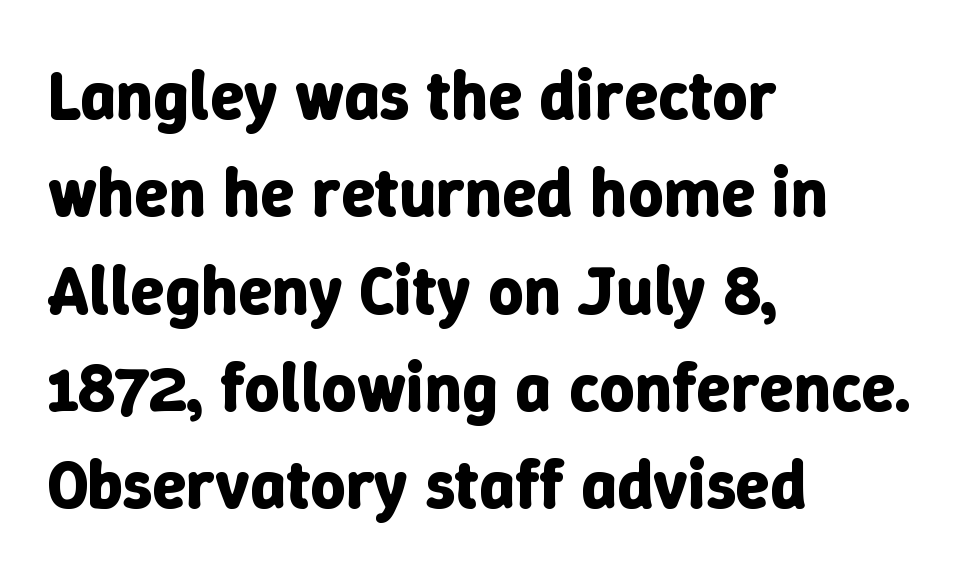
Varying glyph widths throughout — classic text-font behaviour. Tracking here is standard; glyphs follow each other at the usual distance. Quick note: not italic, upright. Normally led — the rows are evenly, conventionally spaced. Emphasis by weight is at full strength: bold. The passage shown is not underscored anywhere.
